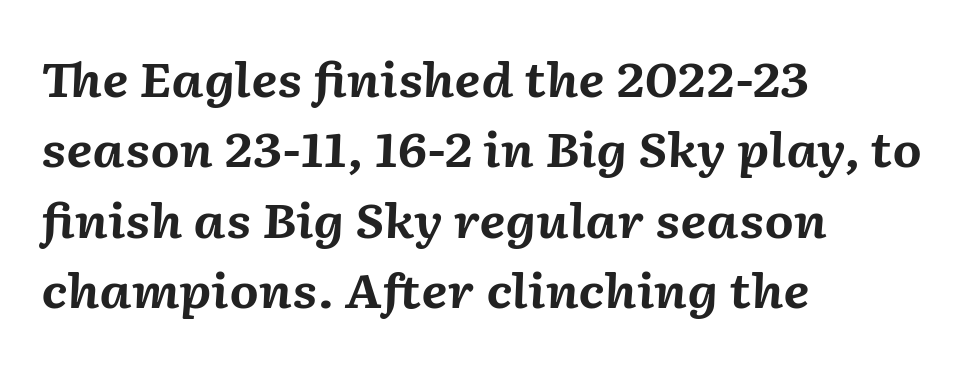
Q: Is the text bold? A: Yes.
Q: Is the text italic (slanted)? A: Yes, it leans right by about 2 degrees.
Q: Is the text underlined? A: No.
Q: How is the paragraph aligned? A: Left-aligned.
Q: Is the spacing between letters normal or unusually wide? A: Normal.
Q: Is the spacing between lines tight, normal or loose? A: Normal.
Q: Width (condensed, normal, or wide)? A: Normal.
Q: Stroke contrast? A: Medium.
Q: x-height? A: Medium.
Q: Monospaced? A: No.
